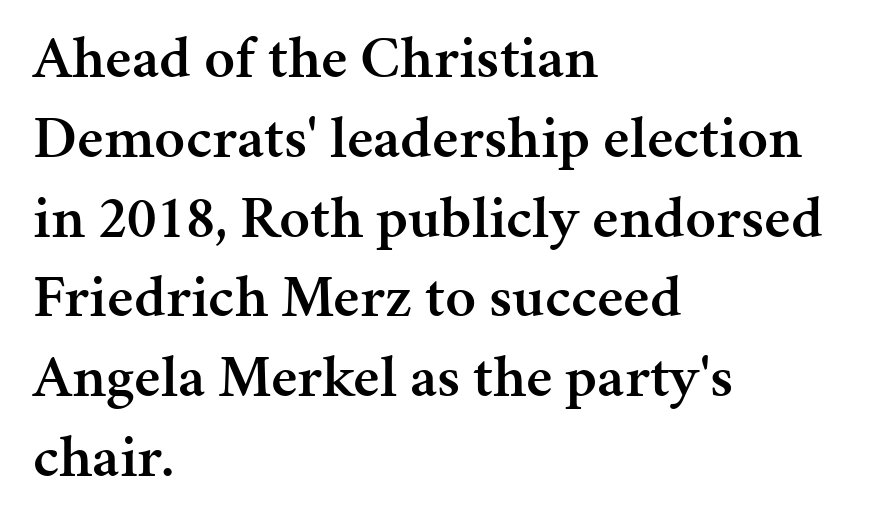
{"serif": "yes", "italic": "no", "bold": "semi", "weight": "semibold", "width": "normal", "stroke_contrast": "medium", "x_height": "medium", "monospaced": "no", "underline": "no", "align": "left", "line_spacing": "normal", "line_spacing_ratio": 1.33, "letter_spacing": "normal", "letter_spacing_em": 0.0, "glyph_px": 60}
